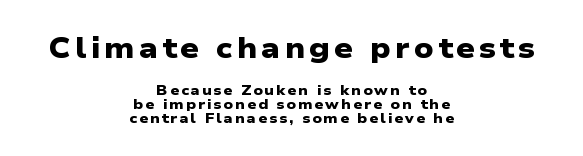
Q: Is the text bold? A: Yes.
Q: Is the typeface a serif or a sans-serif typeface? A: Sans-serif.
Q: Is the text underlined? A: No.
Q: How is the paragraph aligned? A: Centered.
Q: Is the spacing between lines tight, normal or loose? A: Tight.
Q: Which block of text is set in a larger size, the first (top) or the second (bottom)? A: The first (top) one.
Q: Width (condensed, normal, or wide)? A: Wide.
Q: Stroke contrast? A: Low.
Q: x-height? A: Medium.
Q: Monospaced? A: No.
